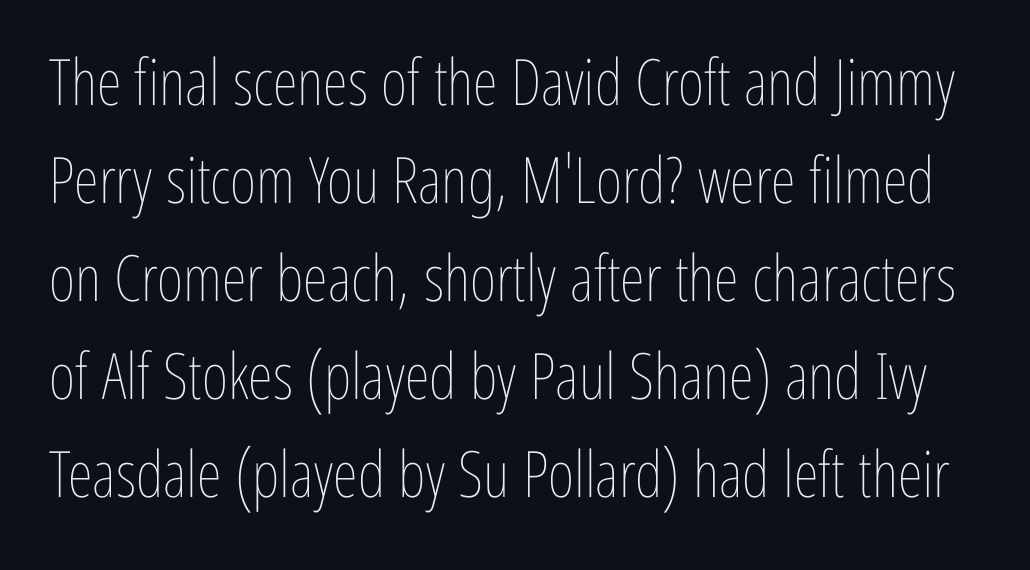
{"italic": "no", "bold": "no", "weight": "thin", "width": "condensed", "stroke_contrast": "low", "x_height": "medium", "monospaced": "no", "underline": "no", "line_spacing": "normal", "line_spacing_ratio": 1.53, "letter_spacing": "normal", "letter_spacing_em": 0.0, "glyph_px": 64}
